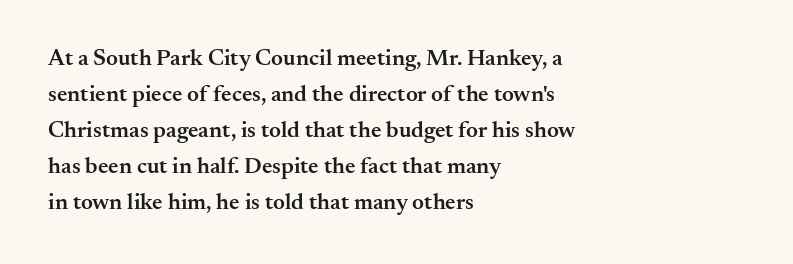
Visually the block forms a straight wall on the left and a jagged coastline on the right. Bold? Not quite — semibold, heavier than regular but stopping short. Horizontal bands of white between lines are of average thickness. Inter-character spacing is left at the font's built-in metrics.
